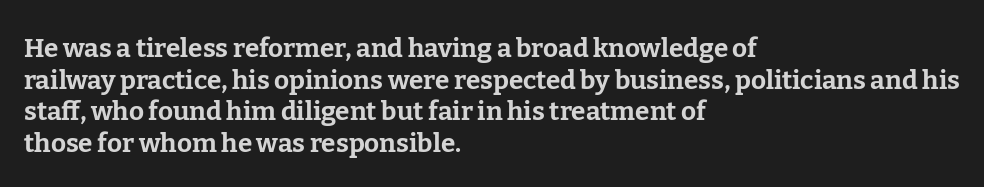
I'd describe the lettering as bold — thick and assertive. Words appear dense and cohesive because spacing is normal. Reading down the block, your eye returns to a fixed left position each line. The lettering holds an erect, upright posture throughout. Descender tails drop into unmarked territory.
